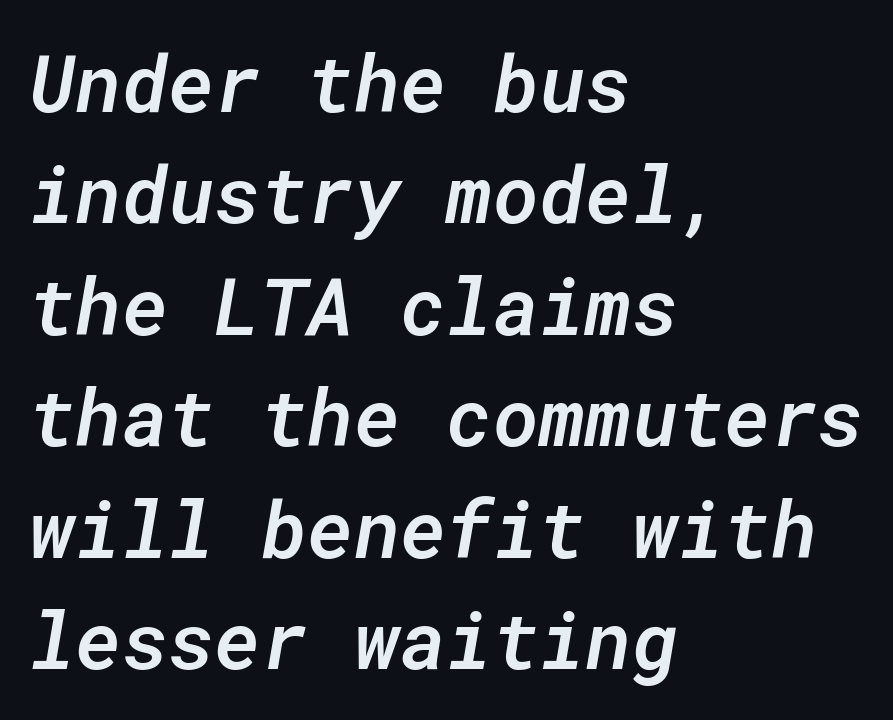
{"italic": "yes", "lean": "right", "slant_degrees": 10, "bold": "semi", "weight": "semibold", "width": "normal", "stroke_contrast": "low", "x_height": "medium", "monospaced": "yes", "underline": "no", "align": "left", "line_spacing": "normal", "line_spacing_ratio": 1.41, "letter_spacing": "normal", "letter_spacing_em": 0.0, "glyph_px": 79}
